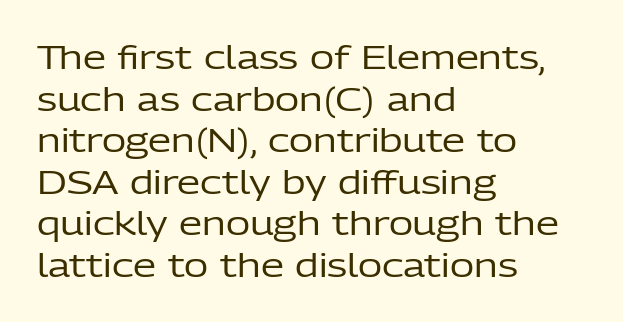
The weight would be labelled regular, book, light, or lighter still. These lines keep a tight, regular rhythm from letter to letter. The rendering uses natural spacing where letterforms have individual widths. A bare baseline throughout the passage. The typesetter chose a ragged-right arrangement here. The font's upright variant was chosen for this text.
